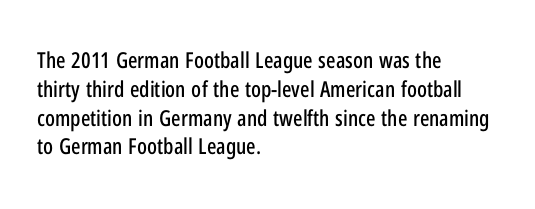
Descender tails drop into unmarked territory. Horizontal alignment here is leftward, the default for most running prose. Does extra space separate the letters? No, they use regular spacing. Upright lettering throughout. Evenly set lines give the paragraph a standard silhouette.
